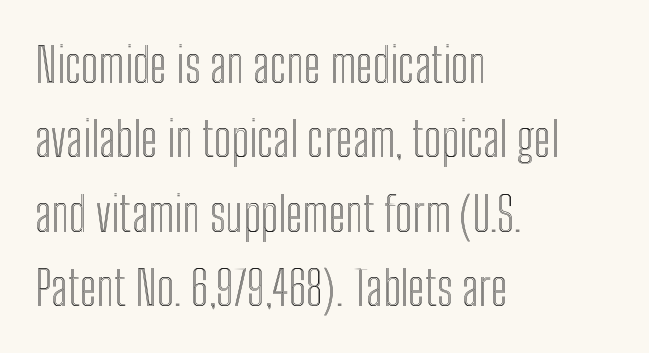
Q: Is the text italic (slanted)? A: No, it is upright.
Q: Is the text underlined? A: No.
Q: How is the paragraph aligned? A: Left-aligned.
Q: Is the spacing between letters normal or unusually wide? A: Normal.
Q: Is the spacing between lines tight, normal or loose? A: Normal.
Q: Width (condensed, normal, or wide)? A: Condensed.
Q: x-height? A: Medium.
Q: Monospaced? A: No.
